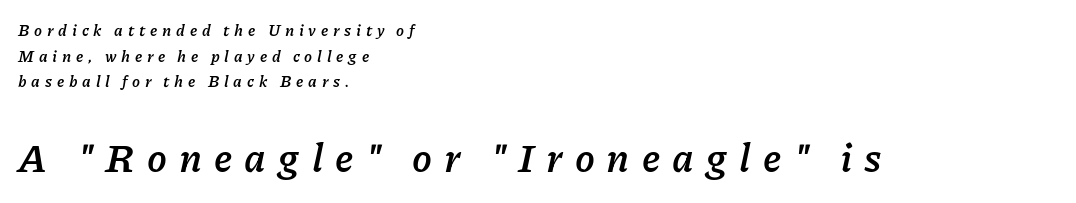
Look at the tracking — it's clearly loosened, letters drifting apart. These lines are rendered in a variable-pitch font. The designer gave the closing block more size than the opening block. Interline gaps are of average width in this sample. Heavy-handed strokes throughout: this text is bold.
